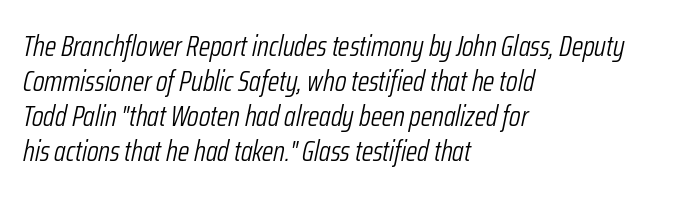
Bare-footed words on every line. Caption: face not bold, strokes unweighted. All the whitespace from short lines collects on the right. Observe the ordinary spacing: letters are neighbours, not strangers.
